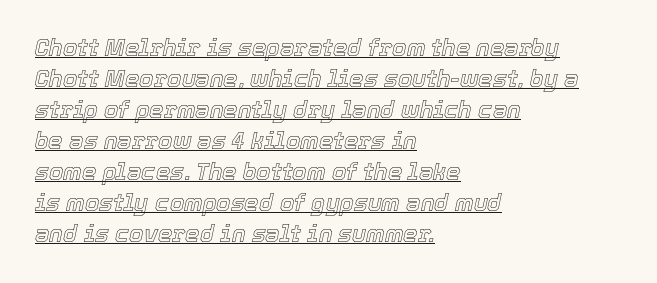
Q: Is the text italic (slanted)? A: Yes, it leans right by about 12 degrees.
Q: Is the text underlined? A: Yes.
Q: How is the paragraph aligned? A: Left-aligned.
Q: Is the spacing between letters normal or unusually wide? A: Normal.
Q: Is the spacing between lines tight, normal or loose? A: Normal.
